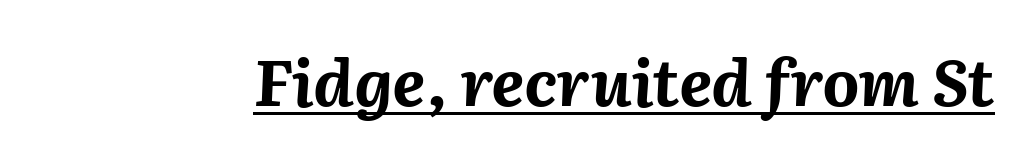
Typographic density is high because the face is bold. Is the letter spacing exaggerated? No — it looks like the ordinary default. The passage shown leans; its letterforms are oblique. Students, observe the line beneath the letters — that is underlining. The letters advance in unequal steps, a hallmark of proportional type.
